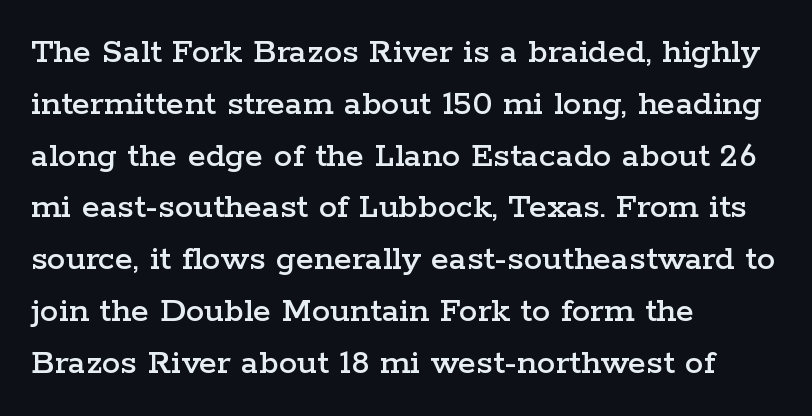
The image shows 37 px wide serif type, upright; set left-aligned, normal line spacing (1.4x), normal letter spacing, not underlined; low stroke contrast and a medium x-height.
